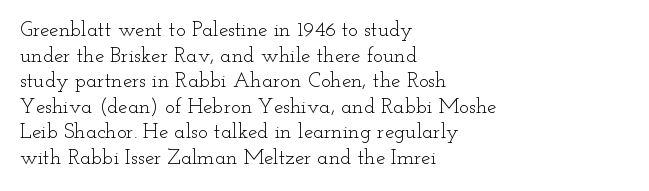
{"italic": "no", "bold": "no", "underline": "no", "align": "left", "line_spacing_ratio": 1.22, "letter_spacing": "normal", "letter_spacing_em": 0.0, "glyph_px": 21}
